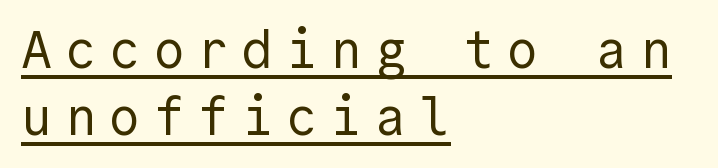
The image shows 52 px regular-weight sans-serif type, upright; set left-aligned, normal line spacing (1.29x), unusually wide letter spacing (+0.25 em), underlined; a medium x-height.
